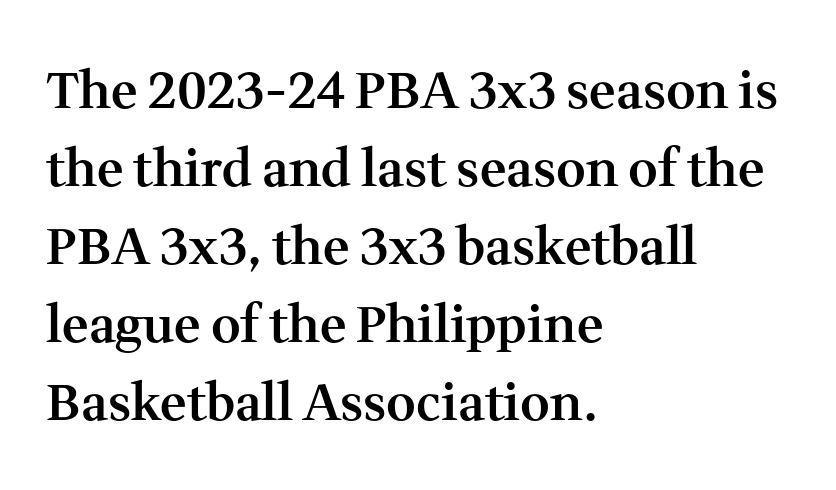
The image shows 51 px semibold serif type, upright; set left-aligned, normal line spacing (1.53x), normal letter spacing, not underlined; medium stroke contrast and a medium x-height.
